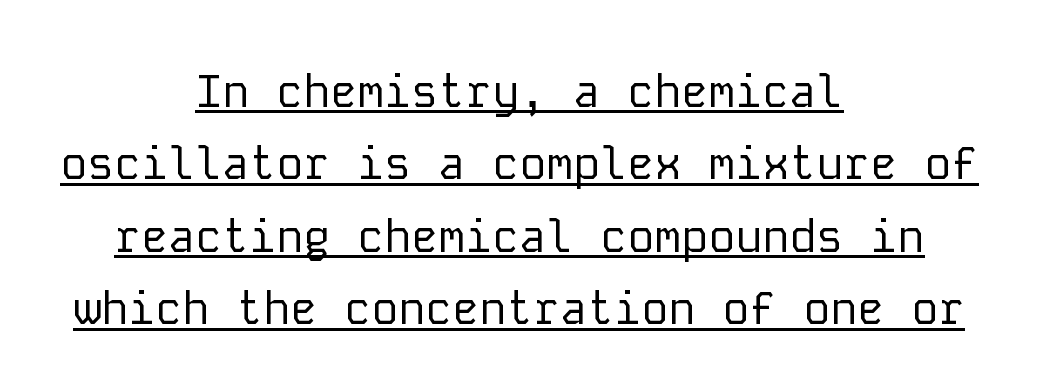
The rendering uses a moderate line-height, typical for paragraphs. Notice how the passage keeps no hard edge, just a central spine. Serifs: no, the terminals of the letterforms are clean. The string is rendered with underlining switched on. Fixed-width glyphs throughout — classic coding-font behaviour.
